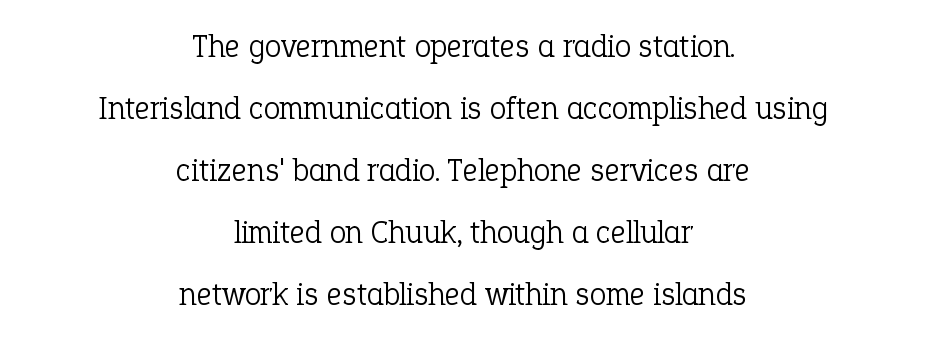
Q: Is the text bold? A: No.
Q: Is the text italic (slanted)? A: No, it is upright.
Q: Is the typeface a serif or a sans-serif typeface? A: Serif.
Q: Is the text underlined? A: No.
Q: How is the paragraph aligned? A: Centered.
Q: Is the spacing between letters normal or unusually wide? A: Normal.
Q: Width (condensed, normal, or wide)? A: Normal.
Q: Stroke contrast? A: Low.
Q: x-height? A: Medium.
Q: Monospaced? A: No.
